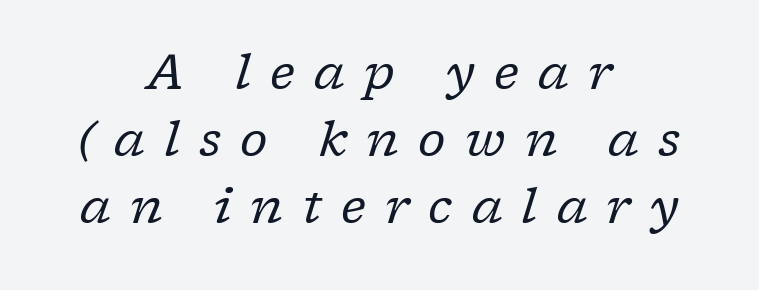
The image shows 48 px regular-weight serif type, italic (leaning right); set centered, normal line spacing (1.4x), unusually wide letter spacing (+0.4 em), not underlined; low stroke contrast and a medium x-height.
